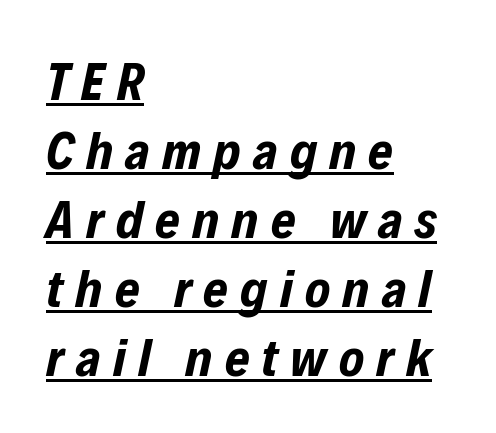
A student would call this left alignment; a typographer would say flush left, rag right. Is the type slanted? Yes — the strokes lean at a clear angle. How heavy is the stroke? Heavy — this is a bold. Underline: present. Each letter keeps its own natural width here, so spacing adapts to shape. Notice how descenders clear the ascenders below comfortably — that's standard leading.
